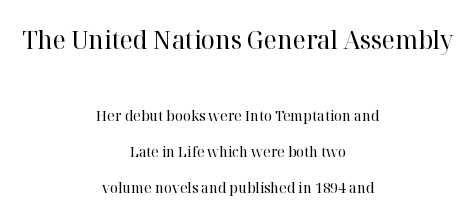
{"italic": "no", "bold": "no", "underline": "no", "align": "center", "line_spacing": "loose", "line_spacing_ratio": 2.39, "letter_spacing": "normal", "letter_spacing_em": 0.0, "larger_block": "first", "size_ratio": 1.73, "glyph_px": 26}
